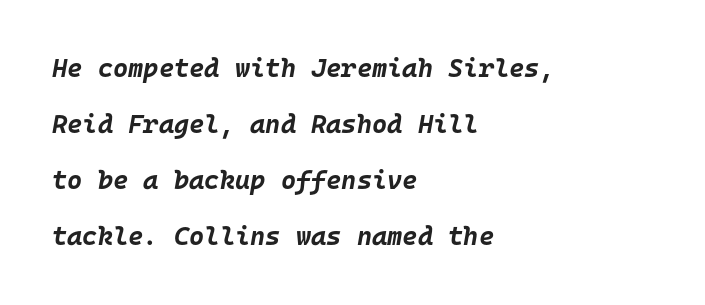
Q: Is the text bold? A: Yes.
Q: Is the text italic (slanted)? A: Yes, it leans right by about 10 degrees.
Q: Is the text underlined? A: No.
Q: How is the paragraph aligned? A: Left-aligned.
Q: Is the spacing between letters normal or unusually wide? A: Normal.
Q: Is the spacing between lines tight, normal or loose? A: Loose.
